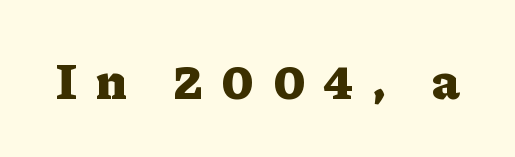
The area under the type is left untouched. Is the type bold? Yes — the strokes are clearly thick and heavy. No italicization has been applied; the sample stays upright. Short note: letters widely spaced.
